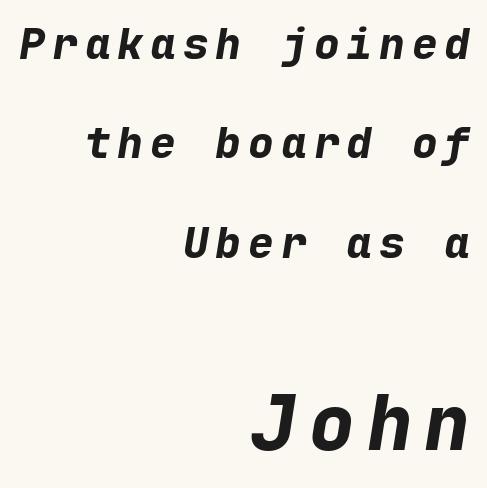
The passage shown begins with its smaller block and ends with its larger one. Does the copy run flush right? Yes — the right margin is perfectly even. The designer dialed line spacing up above the default. These lines are rendered in a fixed-pitch font. The strip under each line holds only bare page. What weight is shown? A full bold with thick strokes.
